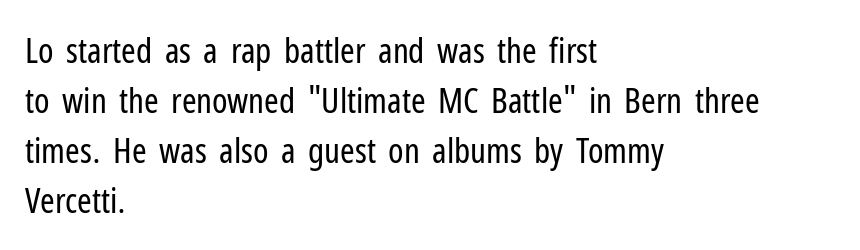
The image shows 35 px regular-weight, condensed sans-serif type, upright; set left-aligned, normal line spacing (1.43x), normal letter spacing, not underlined; low stroke contrast and a medium x-height.
